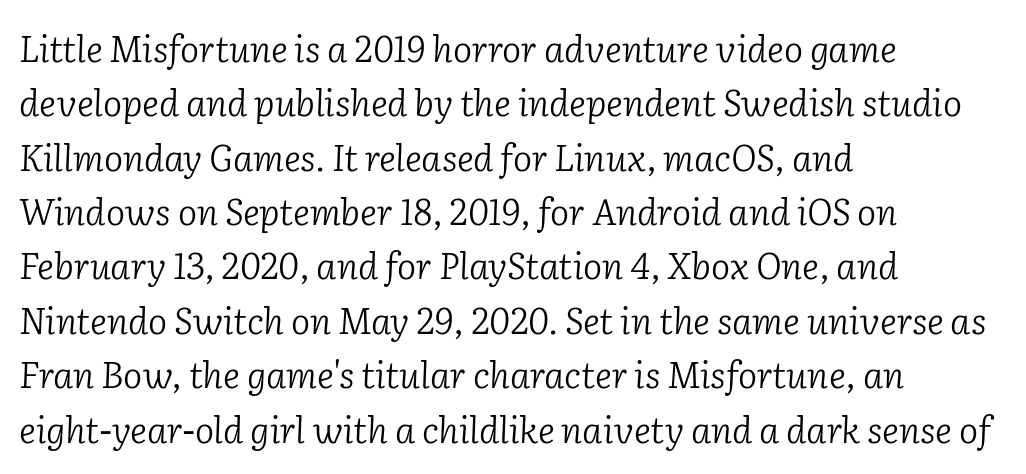
{"serif": "yes", "italic": "yes", "lean": "right", "slant_degrees": 2, "bold": "no", "weight": "light", "width": "normal", "stroke_contrast": "low", "x_height": "medium", "monospaced": "no", "underline": "no", "align": "left", "line_spacing": "normal", "line_spacing_ratio": 1.51, "letter_spacing": "normal", "letter_spacing_em": 0.0, "glyph_px": 36}
